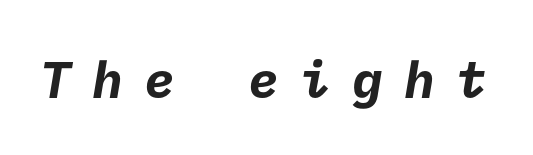
Q: Is the text bold? A: Yes.
Q: Is the typeface a serif or a sans-serif typeface? A: Sans-serif.
Q: Is the text underlined? A: No.
Q: Is the spacing between letters normal or unusually wide? A: Unusually wide.
Q: Width (condensed, normal, or wide)? A: Normal.
Q: Stroke contrast? A: Low.
Q: x-height? A: Medium.
